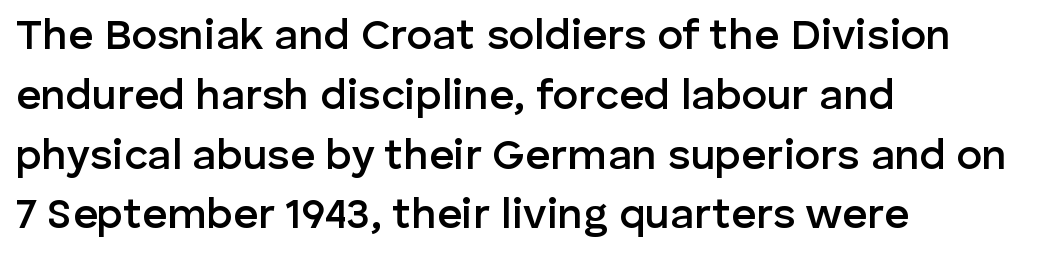
Just letters on the line, the space beneath them empty. The block of text has a typical density, with ordinary space between rows. Every stem runs plumb, perpendicular to the baseline. What stands out about the letter spacing? Nothing — it is the standard amount.
